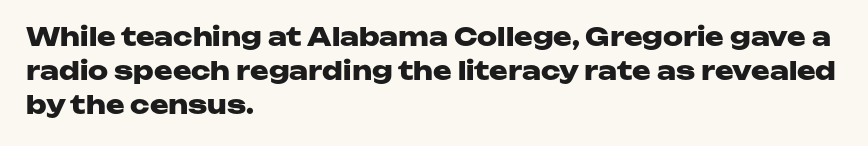
The lines in this sample share a left origin and differ only in where they stop. Summary of vertical rhythm: regular, with standard interline spacing. Italic: no, the glyphs are upright roman. The letterforms sit shoulder to shoulder at normal distance. Set as a true bold cut, around the 700 mark. The baseline area is clear.
